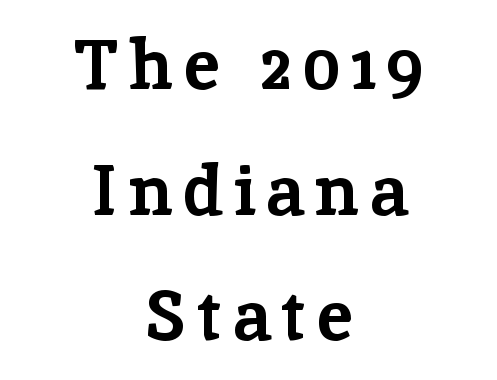
The image shows 71 px bold serif type, upright; set centered, line spacing 1.77x, not underlined; low stroke contrast and a medium x-height.
